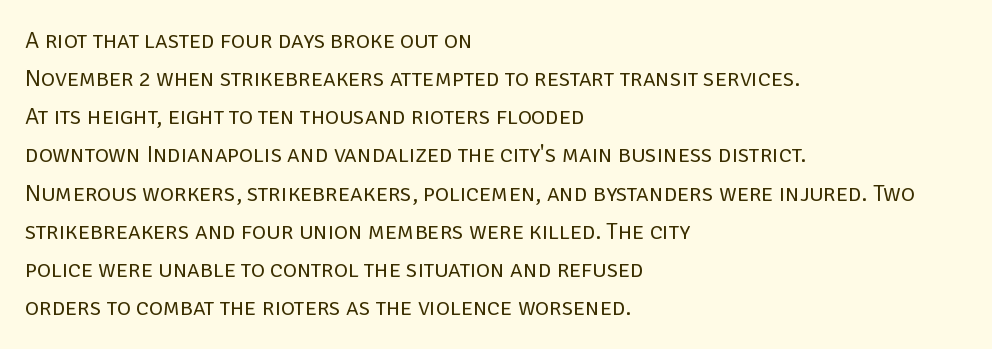
Is there much room between lines? A standard amount, neither cramped nor airy. A roman cut, with each character standing at attention. How are the letters spaced? Ordinarily, with no added tracking. This rendering features lettering with no underline. The paragraph shown leans on its left margin. The weight tops out at a normal text grade.
